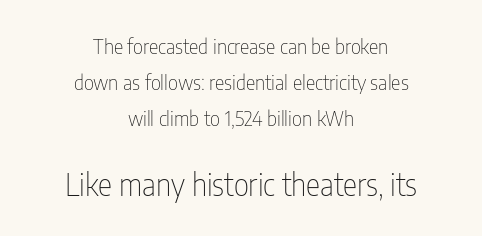
Q: Is the text bold? A: No.
Q: Is the text italic (slanted)? A: No, it is upright.
Q: Is the typeface a serif or a sans-serif typeface? A: Sans-serif.
Q: Is the text underlined? A: No.
Q: How is the paragraph aligned? A: Centered.
Q: Is the spacing between letters normal or unusually wide? A: Normal.
Q: Which block of text is set in a larger size, the first (top) or the second (bottom)? A: The second (bottom) one.
Q: Width (condensed, normal, or wide)? A: Condensed.
Q: Stroke contrast? A: Low.
Q: x-height? A: Medium.
Q: Monospaced? A: No.
